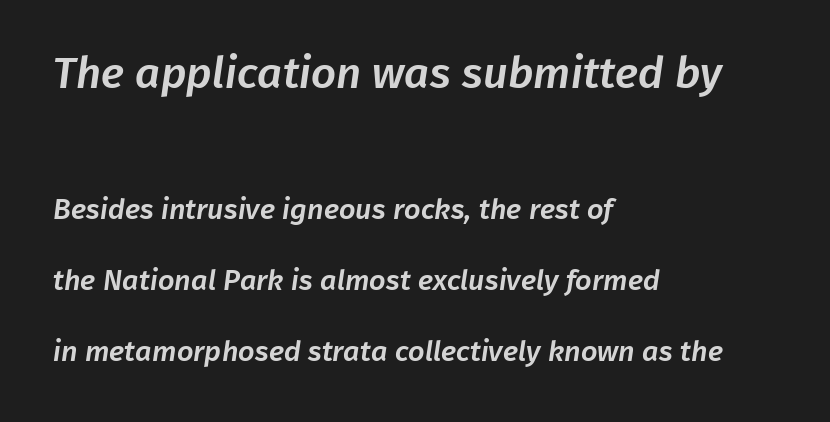
Does the copy run flush right? No — it runs flush left. The rendering uses natural spacing where letterforms have individual widths. Glyph-to-glyph distance matches everyday printed text. The leading is generous, giving the passage an open texture.
